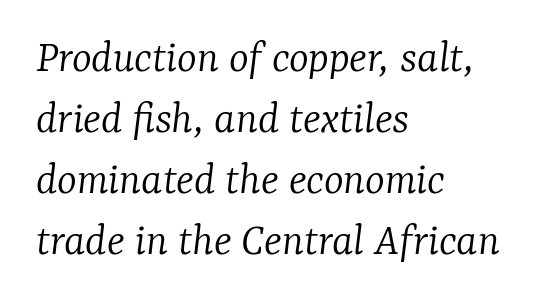
Each letter keeps its own natural width here, so spacing adapts to shape. Tall strokes in this sample are angled rather than plumb. I'd call this a serif setting — the letters wear small feet. Any mark beneath the type? The region is blank. Where is the straight margin? On the left. No letter is thick-stroked: the sample isn't bold.
